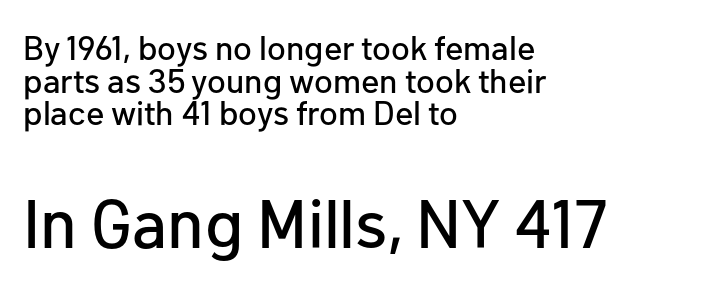
Q: Is the text italic (slanted)? A: No, it is upright.
Q: Is the typeface a serif or a sans-serif typeface? A: Sans-serif.
Q: Is the text underlined? A: No.
Q: How is the paragraph aligned? A: Left-aligned.
Q: Is the spacing between letters normal or unusually wide? A: Normal.
Q: Is the spacing between lines tight, normal or loose? A: Tight.
Q: Which block of text is set in a larger size, the first (top) or the second (bottom)? A: The second (bottom) one.
Q: Width (condensed, normal, or wide)? A: Normal.
Q: Stroke contrast? A: Low.
Q: x-height? A: Medium.
Q: Monospaced? A: No.
